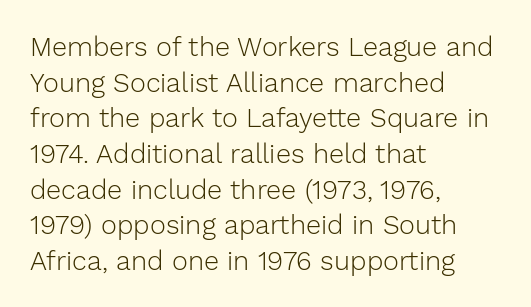
The image shows 27 px text type, upright; set left-aligned, normal line spacing (1.32x), normal letter spacing, not underlined.
